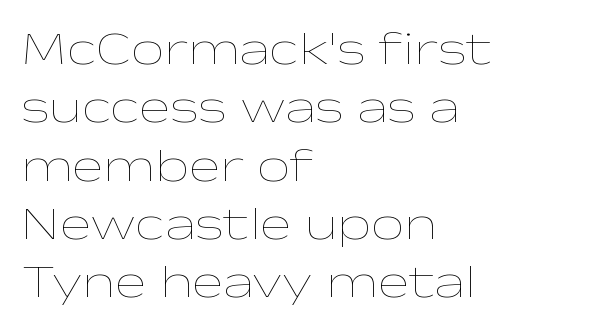
Think of a printed novel: that variable character pitch is what you see here. Between one letter and the next there's only the usual sliver of space. The specimen reads as upright at a glance. These lines are set flush left with a ragged right edge. The letterforms sit at book weight or below.
